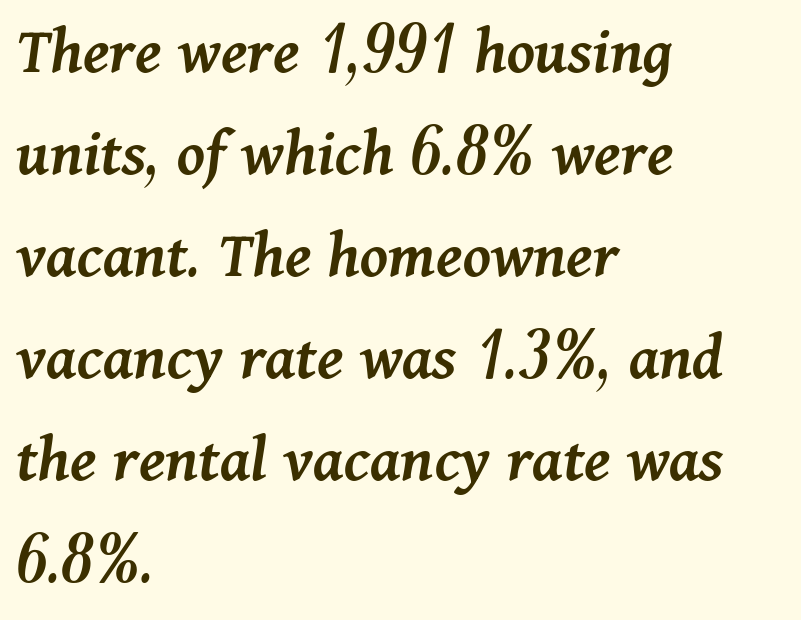
The face used here is proportionally spaced, like ordinary book or web type. Would a proofreader flag this as italicized? Yes. Has an underline been added? It has not. Inter-character spacing is left at the font's built-in metrics.
